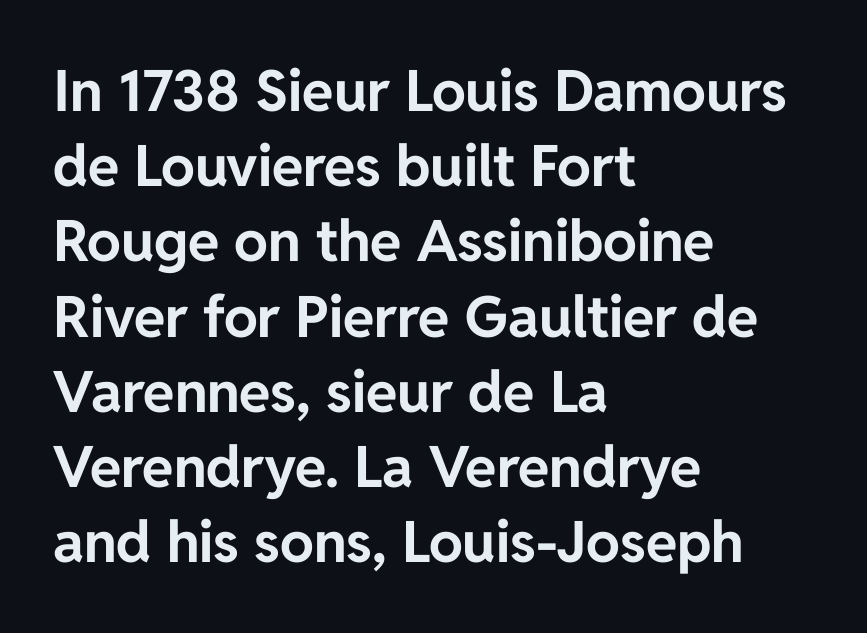
{"serif": "no", "italic": "no", "bold": "yes", "weight": "bold", "width": "normal", "stroke_contrast": "low", "x_height": "medium", "monospaced": "no", "underline": "no", "align": "left", "line_spacing": "normal", "line_spacing_ratio": 1.32, "letter_spacing": "normal", "letter_spacing_em": 0.0, "glyph_px": 57}
